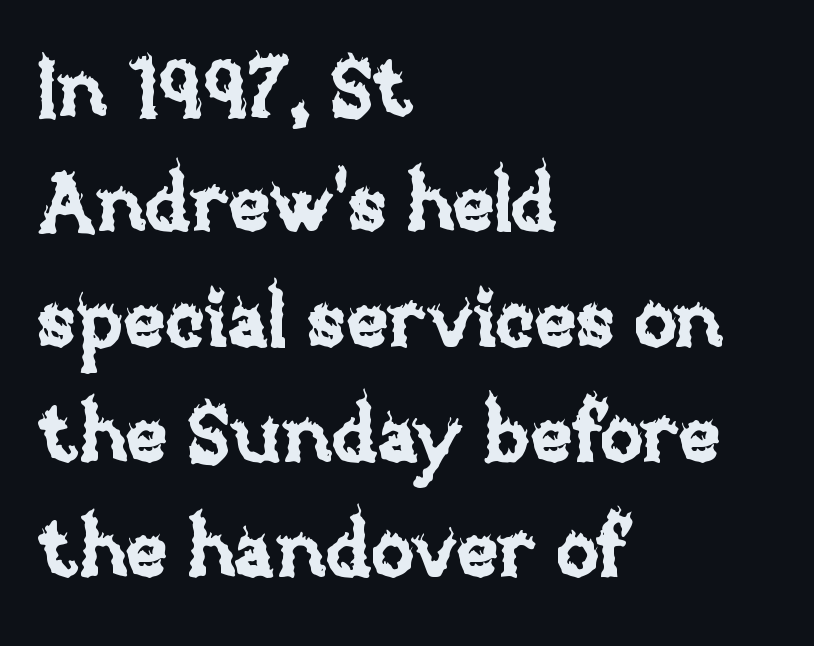
A clean baseline with only descenders dipping below it. Leading: standard. Casual observation: everything's shoved over to the left. Words appear dense and cohesive because spacing is normal.
